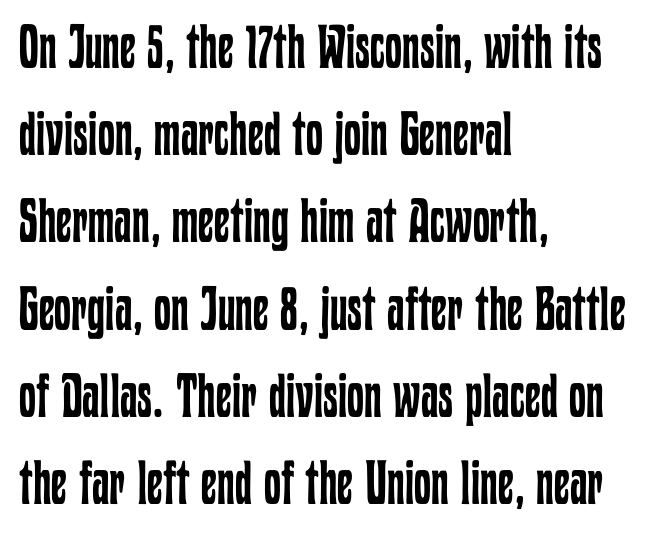
The font sits on the lighter half of the weight spectrum, regular included. A roman cut, with each character standing at attention. The type is set solid horizontally, with unmodified tracking. This sample has the flowing, uneven cadence of proportional lettering. Each line starts at the same left margin while the right side varies.
